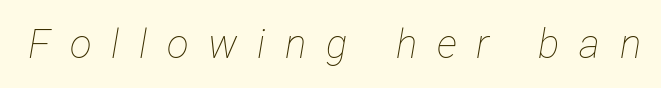
Q: Is the text bold? A: No.
Q: Is the text italic (slanted)? A: Yes, it leans right by about 12 degrees.
Q: Is the text underlined? A: No.
Q: Is the spacing between letters normal or unusually wide? A: Unusually wide.
Q: Width (condensed, normal, or wide)? A: Condensed.
Q: Stroke contrast? A: Low.
Q: x-height? A: Medium.
Q: Monospaced? A: No.
